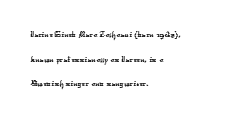
{"underline": "no", "align": "left", "line_spacing_ratio": 1.23, "letter_spacing": "normal", "letter_spacing_em": 0.0, "glyph_px": 20}
